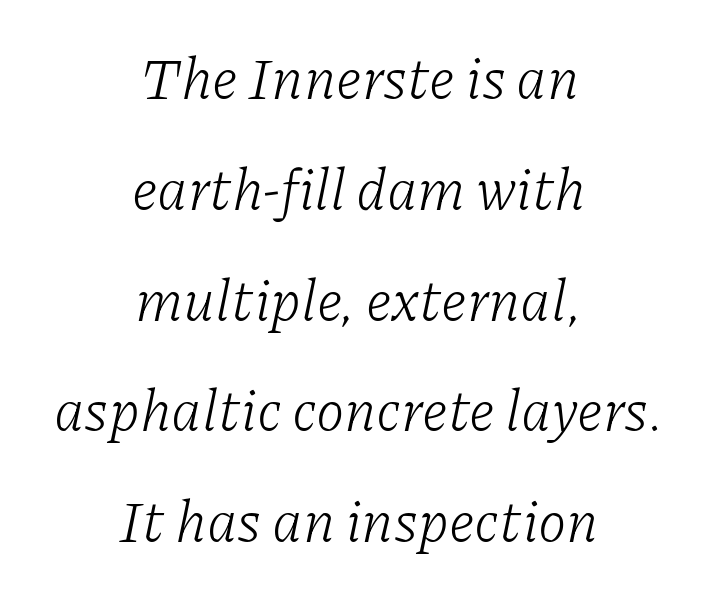
Rule under the text: the space is simply empty. Where is the straight margin? There isn't one; the lines are centered. Caption: standard tracking, unaltered. Summary of vertical rhythm: relaxed, with wide interline spacing. Do the characters align in a grid? No, the font is proportional.
